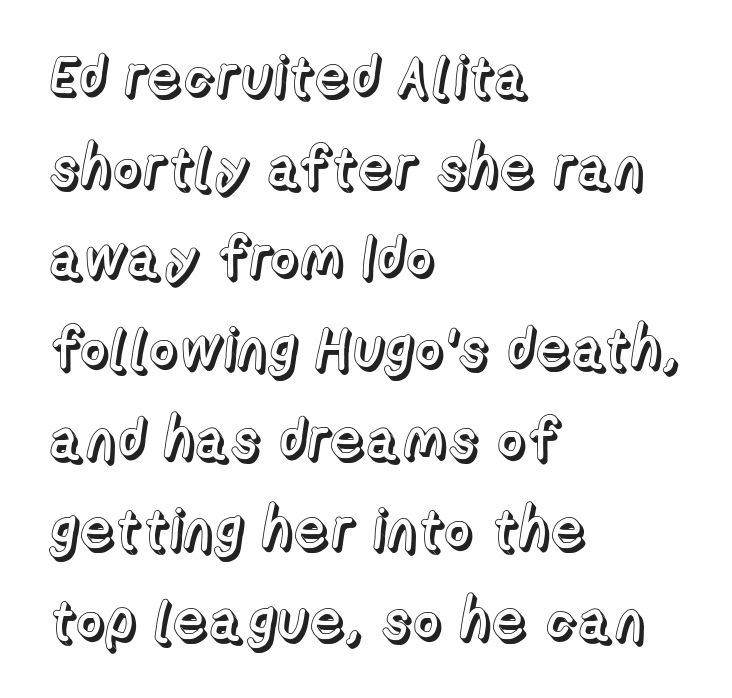
Q: Is the text italic (slanted)? A: Yes.
Q: Is the text underlined? A: No.
Q: How is the paragraph aligned? A: Left-aligned.
Q: Is the spacing between letters normal or unusually wide? A: Normal.
Q: Is the spacing between lines tight, normal or loose? A: Normal.
Q: Width (condensed, normal, or wide)? A: Normal.
Q: x-height? A: Medium.
Q: Monospaced? A: No.
